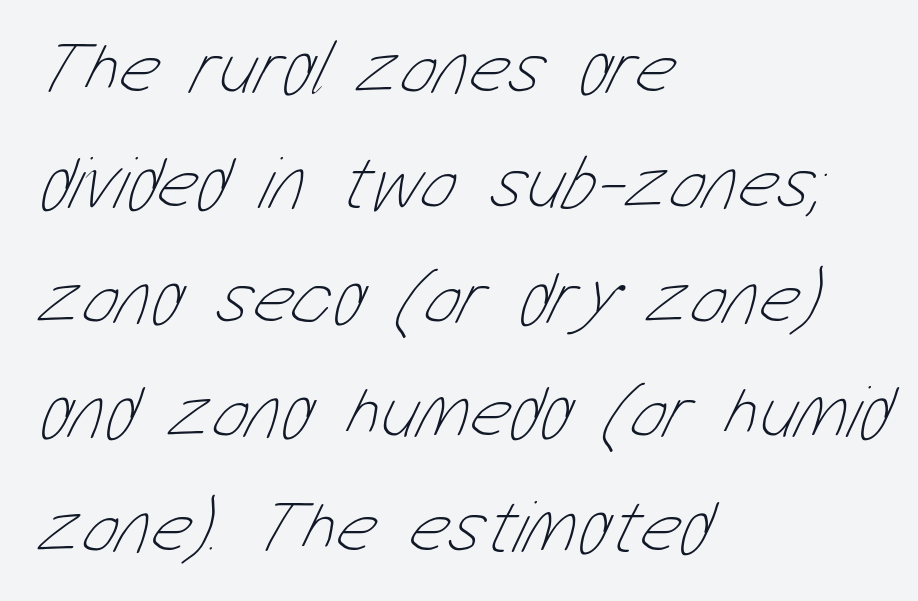
{"bold": "no", "weight": "thin", "width": "condensed", "stroke_contrast": "low", "x_height": "medium", "monospaced": "no", "underline": "no", "align": "left", "line_spacing": "normal", "line_spacing_ratio": 1.51, "letter_spacing": "normal", "letter_spacing_em": 0.0, "glyph_px": 76}
